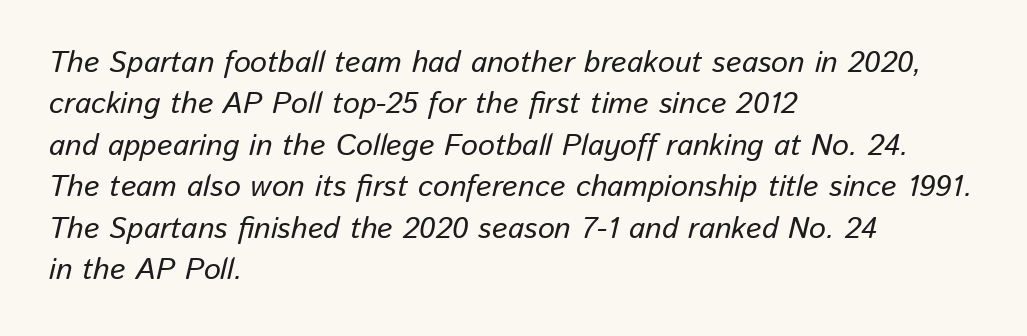
Q: Is the text italic (slanted)? A: Yes, it leans right by about 13 degrees.
Q: Is the text underlined? A: No.
Q: How is the paragraph aligned? A: Left-aligned.
Q: Is the spacing between letters normal or unusually wide? A: Normal.
Q: Is the spacing between lines tight, normal or loose? A: Normal.
Q: Width (condensed, normal, or wide)? A: Normal.
Q: Stroke contrast? A: Low.
Q: x-height? A: Medium.
Q: Monospaced? A: No.
